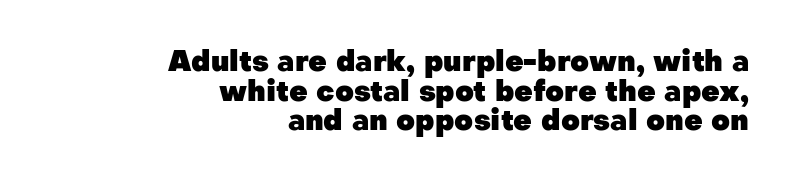
Q: Is the text bold? A: Yes.
Q: Is the text italic (slanted)? A: No, it is upright.
Q: Is the typeface a serif or a sans-serif typeface? A: Sans-serif.
Q: Is the text underlined? A: No.
Q: How is the paragraph aligned? A: Right-aligned.
Q: Is the spacing between letters normal or unusually wide? A: Normal.
Q: Is the spacing between lines tight, normal or loose? A: Tight.
Q: Width (condensed, normal, or wide)? A: Normal.
Q: Stroke contrast? A: Low.
Q: x-height? A: Medium.
Q: Monospaced? A: No.
